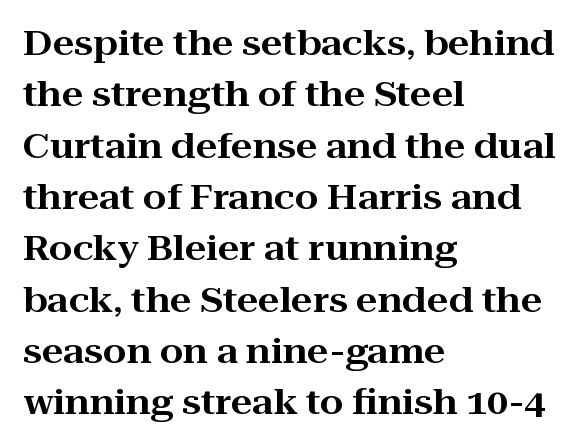
The image shows 34 px wide serif type, upright; set left-aligned, normal line spacing (1.51x), normal letter spacing, not underlined; high stroke contrast and a medium x-height.
